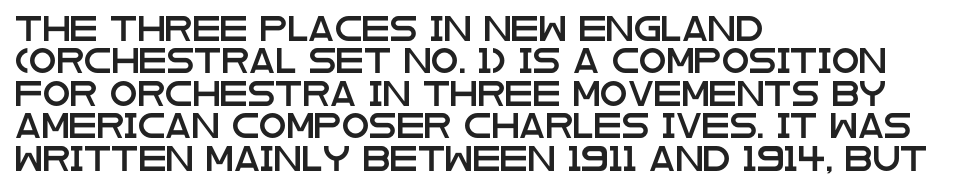
Q: Is the text italic (slanted)? A: No, it is upright.
Q: Is the text underlined? A: No.
Q: How is the paragraph aligned? A: Left-aligned.
Q: Is the spacing between letters normal or unusually wide? A: Normal.
Q: Is the spacing between lines tight, normal or loose? A: Normal.
